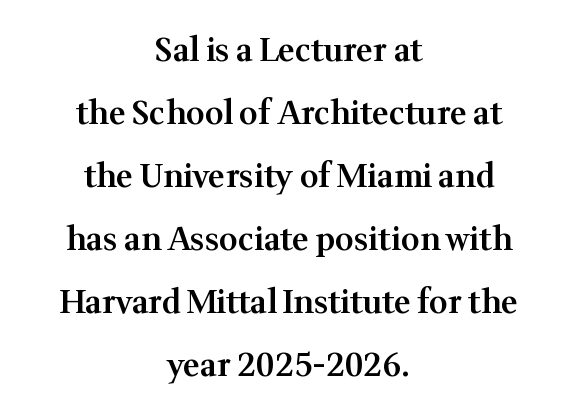
Q: Is the text bold? A: Semi-bold.
Q: Is the text italic (slanted)? A: No, it is upright.
Q: Is the typeface a serif or a sans-serif typeface? A: Serif.
Q: Is the text underlined? A: No.
Q: How is the paragraph aligned? A: Centered.
Q: Is the spacing between letters normal or unusually wide? A: Normal.
Q: Is the spacing between lines tight, normal or loose? A: Loose.
Q: Width (condensed, normal, or wide)? A: Normal.
Q: Stroke contrast? A: Medium.
Q: x-height? A: Medium.
Q: Monospaced? A: No.
